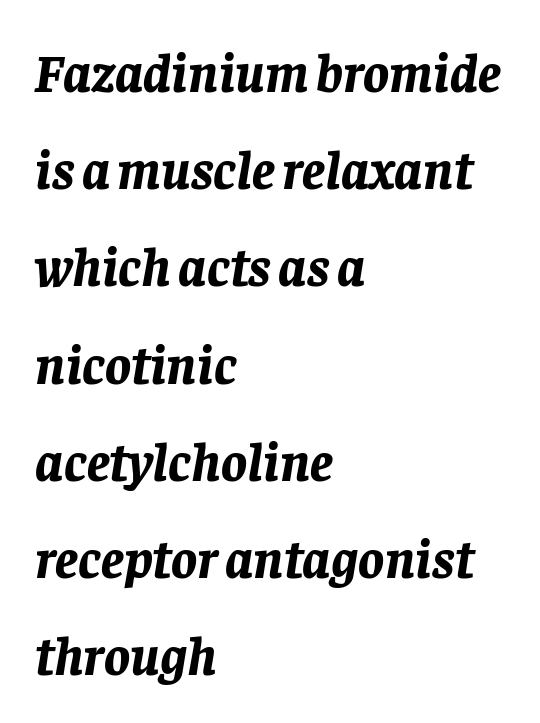
The image shows 54 px bold type, italic (leaning right); set left-aligned, line spacing 1.8x, normal letter spacing, not underlined; low stroke contrast and a large x-height.
